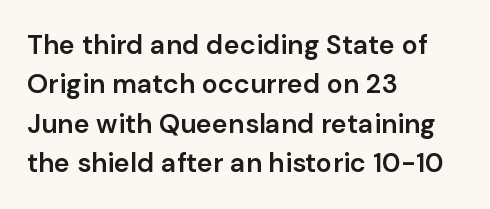
Q: Is the text bold? A: Semi-bold.
Q: Is the text italic (slanted)? A: No, it is upright.
Q: Is the text underlined? A: No.
Q: How is the paragraph aligned? A: Left-aligned.
Q: Is the spacing between letters normal or unusually wide? A: Normal.
Q: Is the spacing between lines tight, normal or loose? A: Normal.
